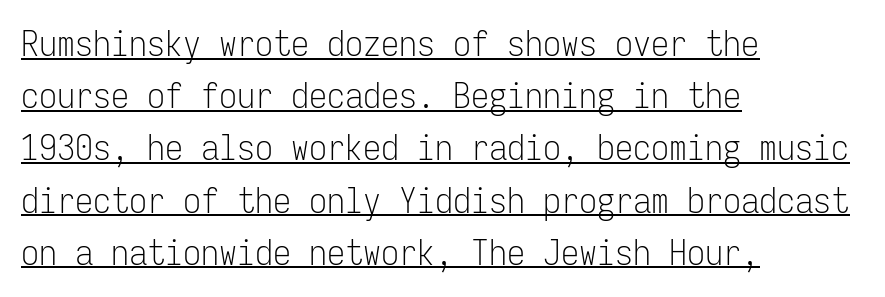
Q: Is the text bold? A: No.
Q: Is the text italic (slanted)? A: No, it is upright.
Q: Is the typeface a serif or a sans-serif typeface? A: Sans-serif.
Q: Is the text underlined? A: Yes.
Q: How is the paragraph aligned? A: Left-aligned.
Q: Is the spacing between letters normal or unusually wide? A: Normal.
Q: Is the spacing between lines tight, normal or loose? A: Normal.
Q: Width (condensed, normal, or wide)? A: Condensed.
Q: Stroke contrast? A: Low.
Q: x-height? A: Medium.
Q: Monospaced? A: Yes.
